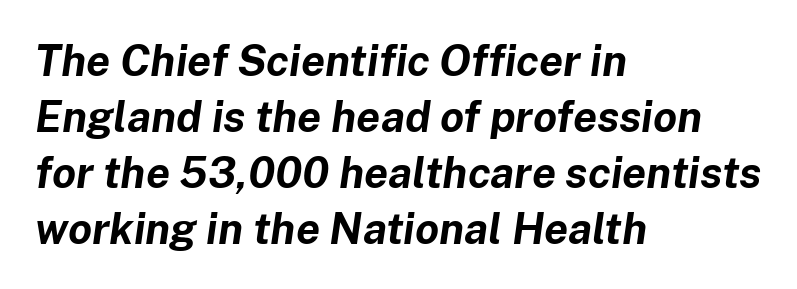
Q: Is the text bold? A: Yes.
Q: Is the text italic (slanted)? A: Yes, it leans right by about 8 degrees.
Q: Is the text underlined? A: No.
Q: How is the paragraph aligned? A: Left-aligned.
Q: Is the spacing between letters normal or unusually wide? A: Normal.
Q: Is the spacing between lines tight, normal or loose? A: Normal.
Q: Width (condensed, normal, or wide)? A: Normal.
Q: Stroke contrast? A: Low.
Q: x-height? A: Medium.
Q: Monospaced? A: No.
